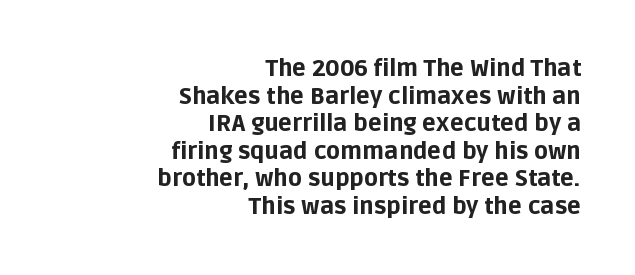
Q: Is the text bold? A: Yes.
Q: Is the text italic (slanted)? A: No, it is upright.
Q: Is the text underlined? A: No.
Q: How is the paragraph aligned? A: Right-aligned.
Q: Is the spacing between letters normal or unusually wide? A: Normal.
